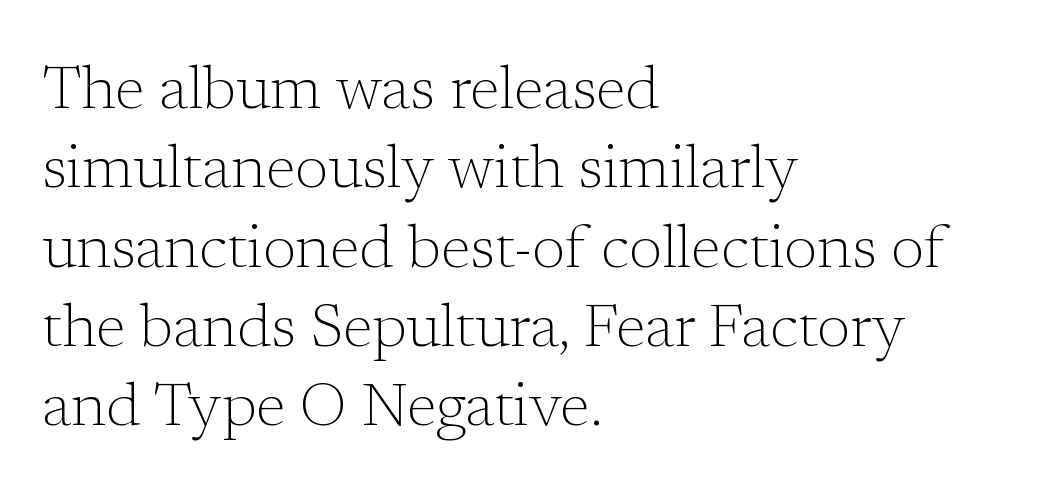
The image shows 61 px light serif type, upright; set left-aligned, normal line spacing (1.3x), normal letter spacing, not underlined; low stroke contrast and a medium x-height.
